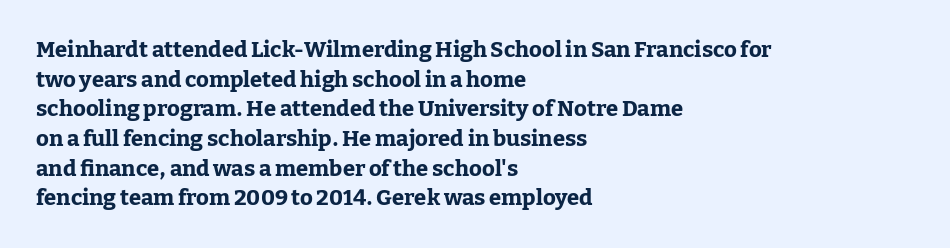
Q: Is the text bold? A: Yes.
Q: Is the text italic (slanted)? A: No, it is upright.
Q: Is the text underlined? A: No.
Q: How is the paragraph aligned? A: Left-aligned.
Q: Is the spacing between letters normal or unusually wide? A: Normal.
Q: Is the spacing between lines tight, normal or loose? A: Normal.
